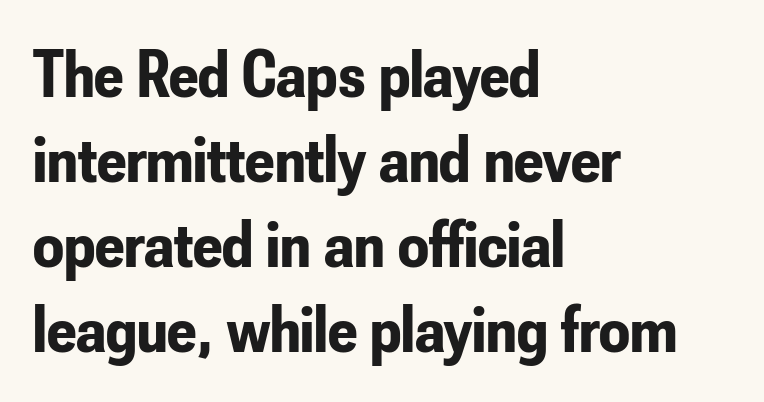
Are there feet on the stems? There aren't — it's a sans. In terms of leading, this rendering sits right in the middle. Posture: upright roman. There is no visible air inserted between adjacent glyphs. The zone under the glyphs is completely vacant. The face used here has the dense, thick strokes of a bold.
